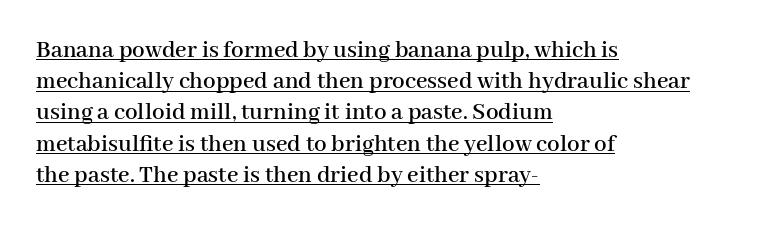
{"italic": "no", "underline": "yes", "align": "left", "line_spacing": "normal", "line_spacing_ratio": 1.25, "letter_spacing": "normal", "letter_spacing_em": 0.0, "glyph_px": 25}
